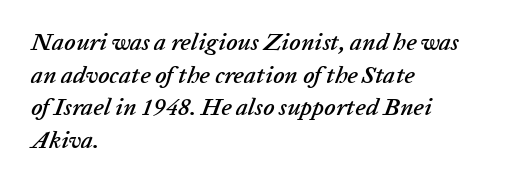
{"italic": "yes", "lean": "right", "slant_degrees": 20, "underline": "no", "align": "left", "line_spacing": "normal", "line_spacing_ratio": 1.36, "letter_spacing": "normal", "letter_spacing_em": 0.0, "glyph_px": 24}
